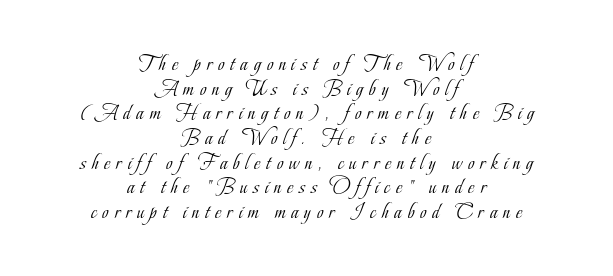
Q: Is the text bold? A: No.
Q: Is the text italic (slanted)? A: Yes.
Q: Is the text underlined? A: No.
Q: How is the paragraph aligned? A: Centered.
Q: Is the spacing between letters normal or unusually wide? A: Unusually wide.
Q: Is the spacing between lines tight, normal or loose? A: Tight.
